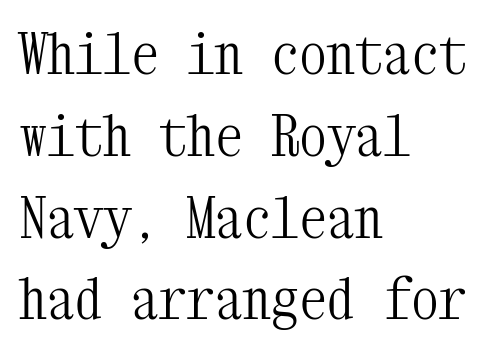
Q: Is the text bold? A: No.
Q: Is the text italic (slanted)? A: No, it is upright.
Q: Is the typeface a serif or a sans-serif typeface? A: Serif.
Q: Is the text underlined? A: No.
Q: How is the paragraph aligned? A: Left-aligned.
Q: Is the spacing between letters normal or unusually wide? A: Normal.
Q: Is the spacing between lines tight, normal or loose? A: Normal.
Q: Width (condensed, normal, or wide)? A: Condensed.
Q: Stroke contrast? A: Medium.
Q: x-height? A: Medium.
Q: Monospaced? A: Yes.
